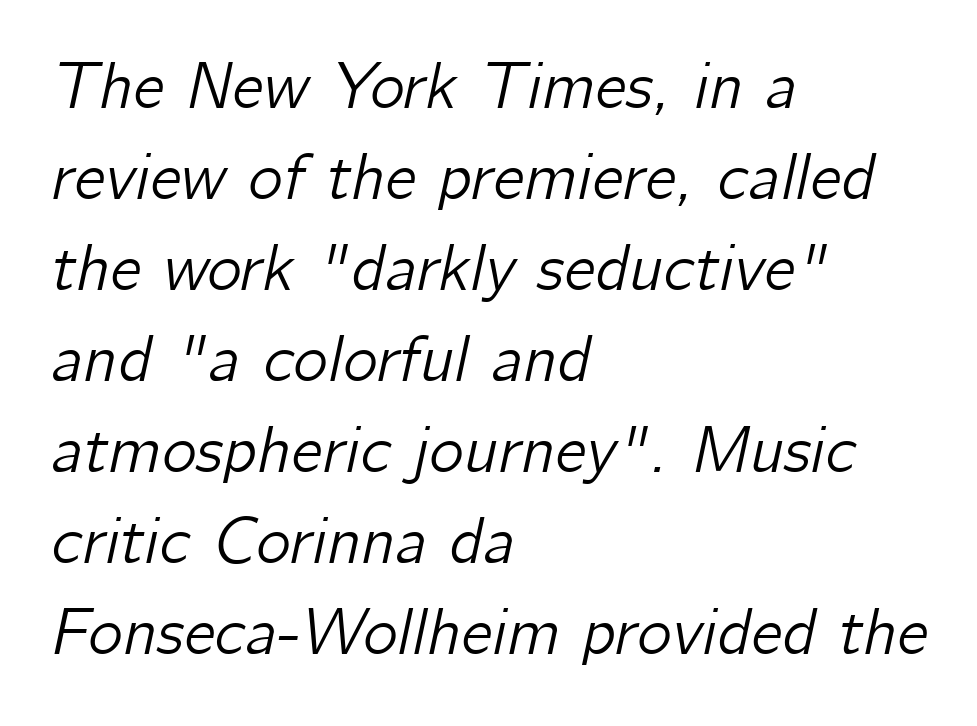
The image shows 66 px text type, italic (leaning right); set left-aligned, normal line spacing (1.38x), normal letter spacing, not underlined; low stroke contrast and a medium x-height.
